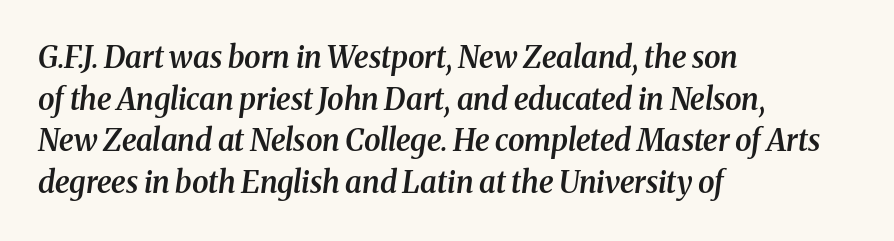
Q: Is the text bold? A: Semi-bold.
Q: Is the text italic (slanted)? A: Yes, it leans right by about 8 degrees.
Q: Is the typeface a serif or a sans-serif typeface? A: Serif.
Q: Is the text underlined? A: No.
Q: How is the paragraph aligned? A: Left-aligned.
Q: Is the spacing between letters normal or unusually wide? A: Normal.
Q: Is the spacing between lines tight, normal or loose? A: Normal.
Q: Width (condensed, normal, or wide)? A: Normal.
Q: Stroke contrast? A: Medium.
Q: x-height? A: Medium.
Q: Monospaced? A: No.
